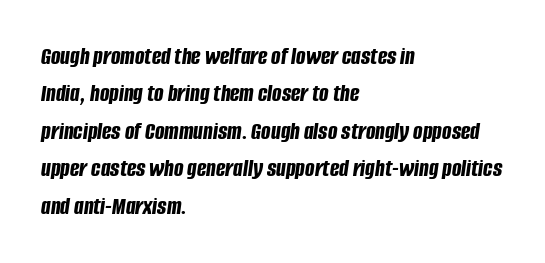
Q: Is the text bold? A: Yes.
Q: Is the text italic (slanted)? A: Yes, it leans right by about 8 degrees.
Q: Is the text underlined? A: No.
Q: How is the paragraph aligned? A: Left-aligned.
Q: Is the spacing between letters normal or unusually wide? A: Normal.
Q: Is the spacing between lines tight, normal or loose? A: Normal.
